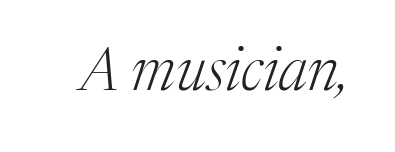
Is this a fixed-width face? No — the glyphs have proportional, varying widths. Is this a sans? No — the strokes have serifs. This rendering features lettering with no underline. The letterforms sit shoulder to shoulder at normal distance. Quick note: italic.
